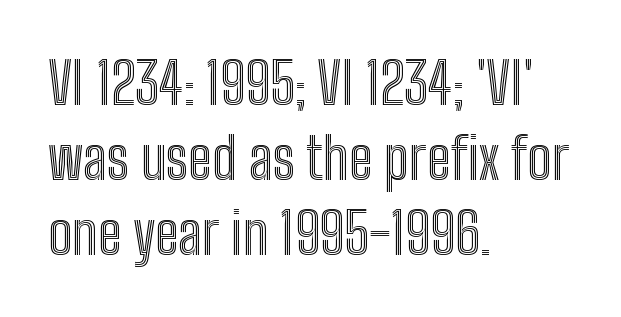
Q: Is the text italic (slanted)? A: No, it is upright.
Q: Is the text underlined? A: No.
Q: How is the paragraph aligned? A: Left-aligned.
Q: Is the spacing between letters normal or unusually wide? A: Normal.
Q: Is the spacing between lines tight, normal or loose? A: Normal.
Q: Width (condensed, normal, or wide)? A: Condensed.
Q: x-height? A: Medium.
Q: Monospaced? A: No.
